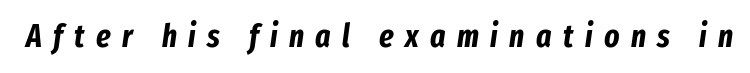
Q: Is the text bold? A: Yes.
Q: Is the text italic (slanted)? A: Yes, it leans right by about 8 degrees.
Q: Is the text underlined? A: No.
Q: Is the spacing between letters normal or unusually wide? A: Unusually wide.
Q: Width (condensed, normal, or wide)? A: Condensed.
Q: Stroke contrast? A: Low.
Q: x-height? A: Medium.
Q: Monospaced? A: No.
